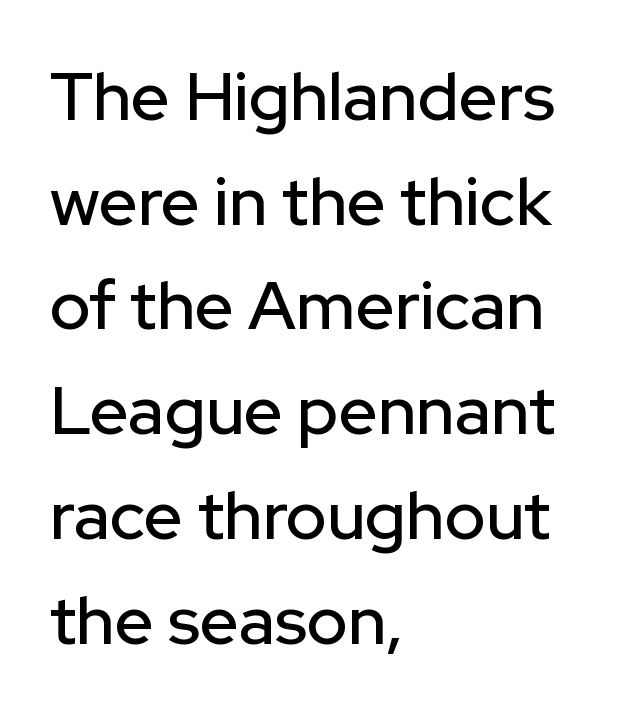
{"serif": "no", "italic": "no", "width": "normal", "stroke_contrast": "low", "x_height": "medium", "monospaced": "no", "underline": "no", "align": "left", "line_spacing": "normal", "line_spacing_ratio": 1.54, "letter_spacing": "normal", "letter_spacing_em": 0.0, "glyph_px": 68}
